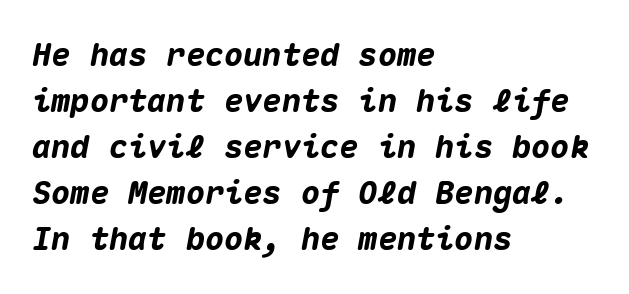
The image shows 32 px heavy type, italic (leaning right), monospaced; set left-aligned, normal line spacing (1.44x), normal letter spacing, not underlined; medium stroke contrast and a medium x-height.
